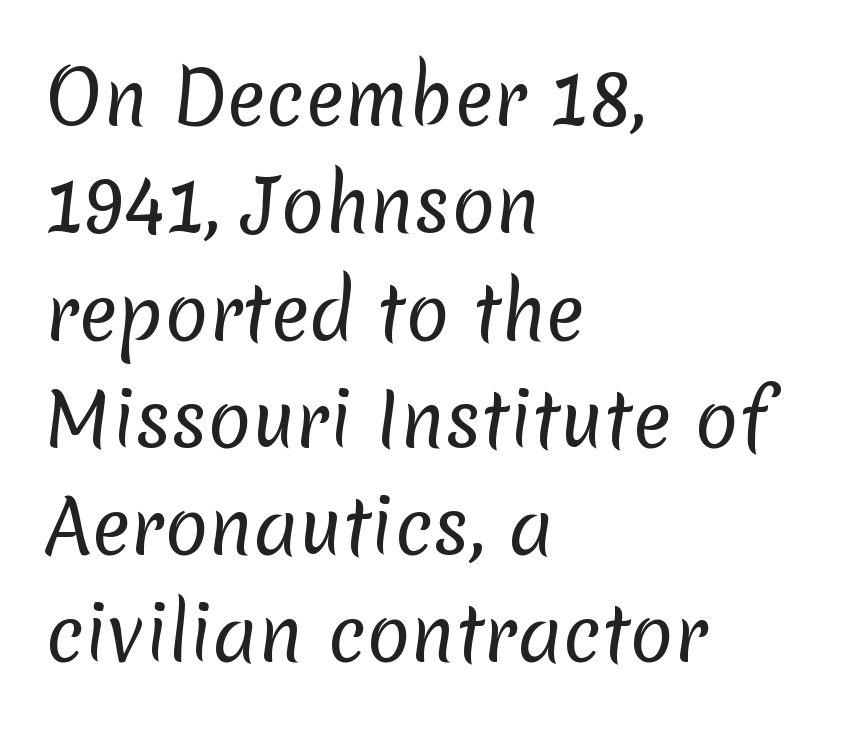
The image shows 72 px regular-weight sans-serif type; set left-aligned, normal line spacing (1.49x), normal letter spacing, not underlined; low stroke contrast and a medium x-height.
